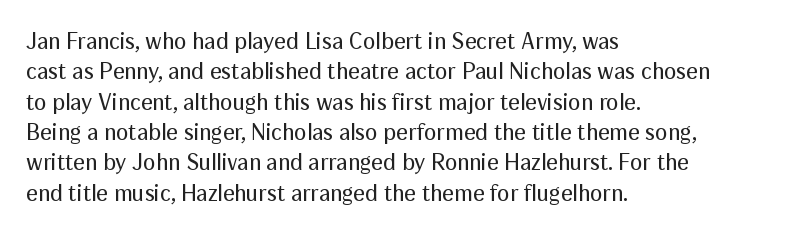
The image shows 23 px text type, upright; set left-aligned, normal line spacing (1.32x), normal letter spacing, not underlined.
